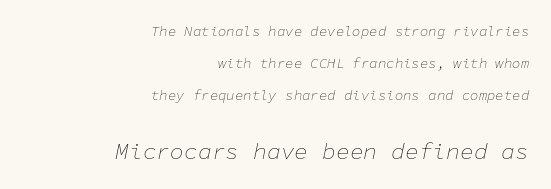
Quick note: italic. What's the leading like? Stretched, with rows far apart. Is this a heavy cut? Hardly; it is regular or lighter. The following chunk of copy outweighs the initial chunk in type size.
